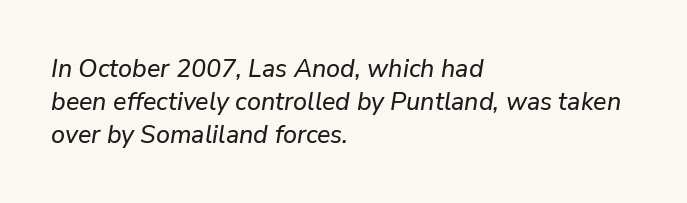
Q: Is the text italic (slanted)? A: Yes, it leans right by about 9 degrees.
Q: Is the text underlined? A: No.
Q: How is the paragraph aligned? A: Left-aligned.
Q: Is the spacing between letters normal or unusually wide? A: Normal.
Q: Is the spacing between lines tight, normal or loose? A: Normal.
